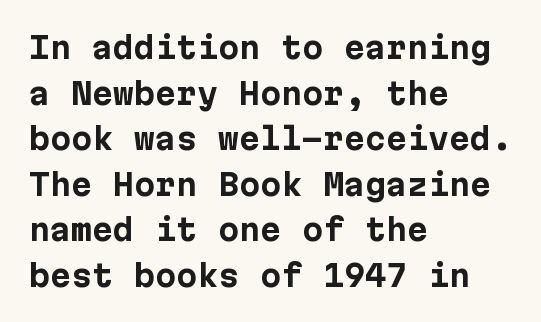
If you measured baseline to baseline, you'd find a middling distance. Posture: vertical. Typesetter's note: full bold, strokes at maximum text heaviness. Visually the block forms a straight wall on the left and a jagged coastline on the right. There is no visible air inserted between adjacent glyphs.
